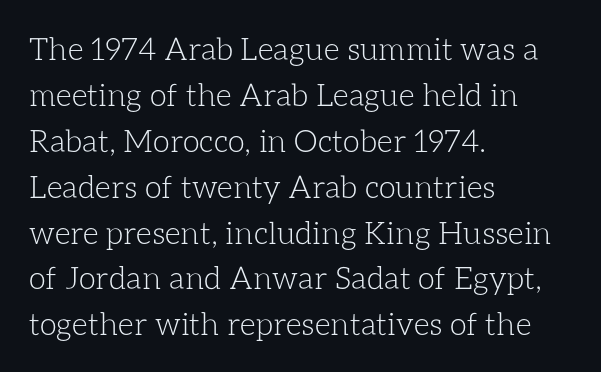
Q: Is the text bold? A: No.
Q: Is the text italic (slanted)? A: No, it is upright.
Q: Is the text underlined? A: No.
Q: How is the paragraph aligned? A: Left-aligned.
Q: Is the spacing between letters normal or unusually wide? A: Normal.
Q: Is the spacing between lines tight, normal or loose? A: Normal.
Q: Width (condensed, normal, or wide)? A: Normal.
Q: Stroke contrast? A: Low.
Q: x-height? A: Medium.
Q: Monospaced? A: No.
